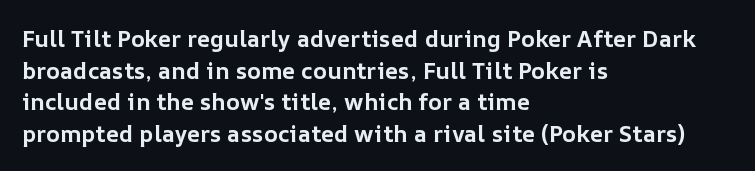
Q: Is the text bold? A: Yes.
Q: Is the text italic (slanted)? A: No, it is upright.
Q: Is the text underlined? A: No.
Q: How is the paragraph aligned? A: Left-aligned.
Q: Is the spacing between letters normal or unusually wide? A: Normal.
Q: Is the spacing between lines tight, normal or loose? A: Normal.
